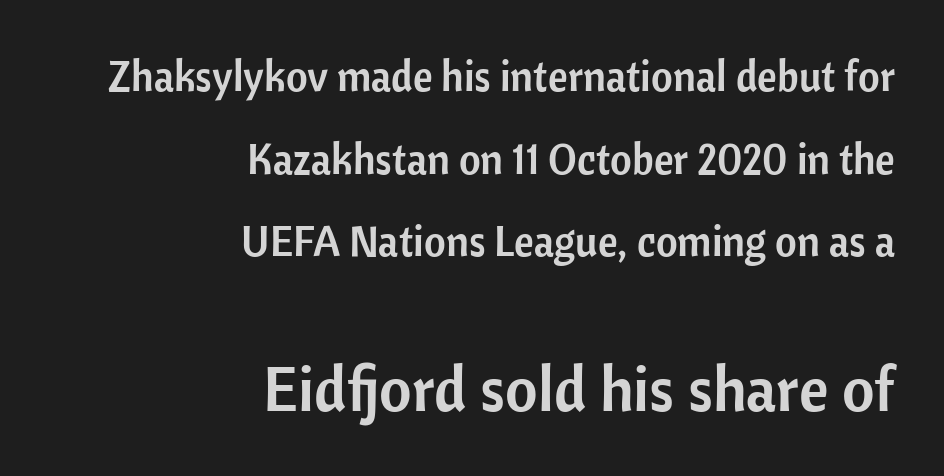
{"serif": "no", "italic": "no", "width": "normal", "stroke_contrast": "low", "x_height": "medium", "monospaced": "no", "underline": "no", "align": "right", "line_spacing": "loose", "line_spacing_ratio": 1.97, "letter_spacing": "normal", "letter_spacing_em": 0.0, "larger_block": "second", "size_ratio": 1.5, "glyph_px": 63}
